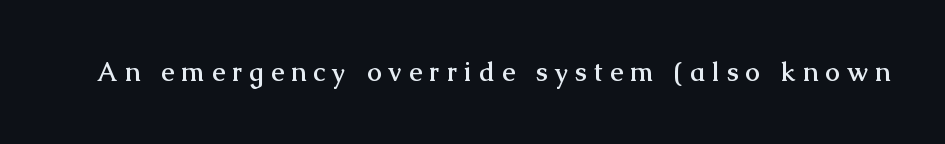
Q: Is the text bold? A: Yes.
Q: Is the text italic (slanted)? A: No, it is upright.
Q: Is the text underlined? A: No.
Q: Is the spacing between letters normal or unusually wide? A: Unusually wide.
